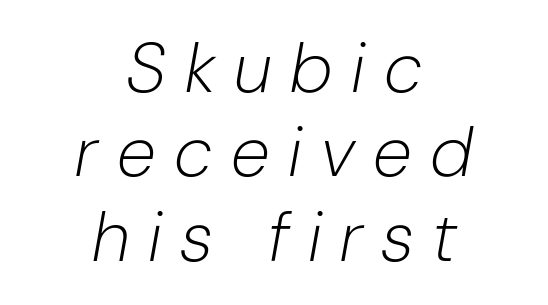
{"italic": "yes", "lean": "right", "slant_degrees": 10, "bold": "no", "weight": "light", "width": "condensed", "stroke_contrast": "low", "x_height": "medium", "monospaced": "no", "underline": "no", "align": "center", "line_spacing_ratio": 1.19, "letter_spacing": "wide", "letter_spacing_em": 0.29, "glyph_px": 71}
